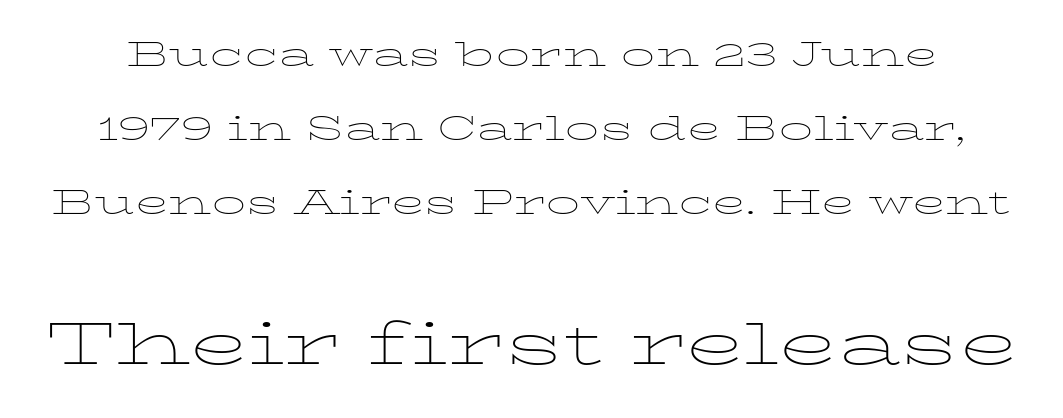
{"serif": "yes", "italic": "no", "bold": "no", "weight": "thin", "width": "wide", "stroke_contrast": "low", "x_height": "medium", "monospaced": "no", "underline": "no", "line_spacing": "loose", "line_spacing_ratio": 2.17, "letter_spacing": "normal", "letter_spacing_em": 0.0, "larger_block": "second", "size_ratio": 1.76, "glyph_px": 60}
